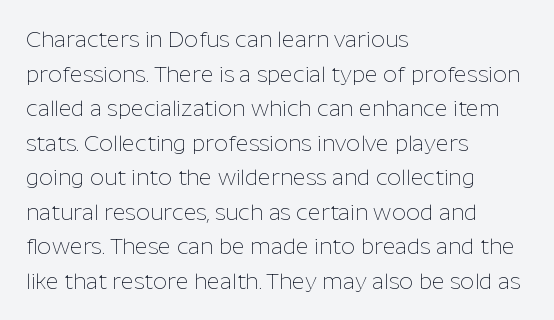
{"italic": "no", "bold": "no", "underline": "no", "align": "left", "line_spacing": "normal", "line_spacing_ratio": 1.57, "letter_spacing": "normal", "letter_spacing_em": 0.0, "glyph_px": 22}
